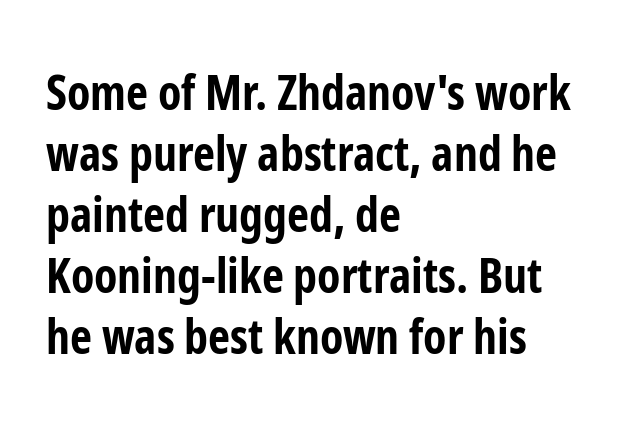
The image shows 48 px bold, condensed sans-serif type, upright; set left-aligned, normal line spacing (1.27x), normal letter spacing, not underlined; low stroke contrast and a medium x-height.
